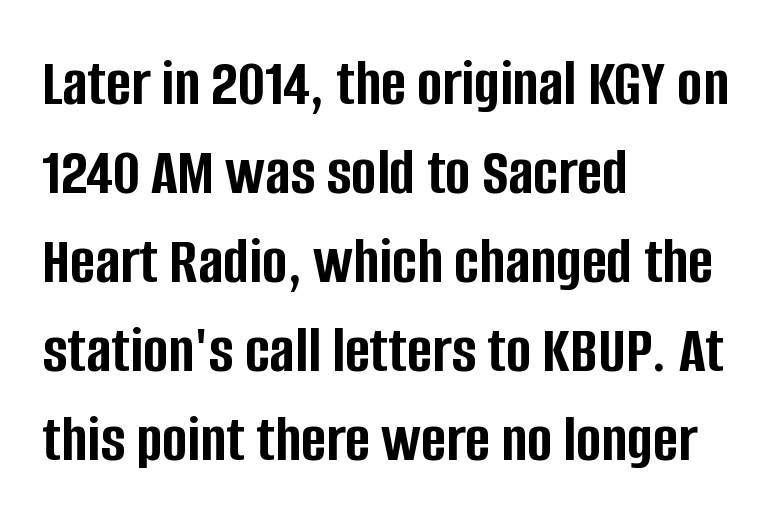
The image shows 68 px semibold, condensed sans-serif type, upright; set left-aligned, normal line spacing (1.31x), normal letter spacing, not underlined; low stroke contrast and a large x-height.
